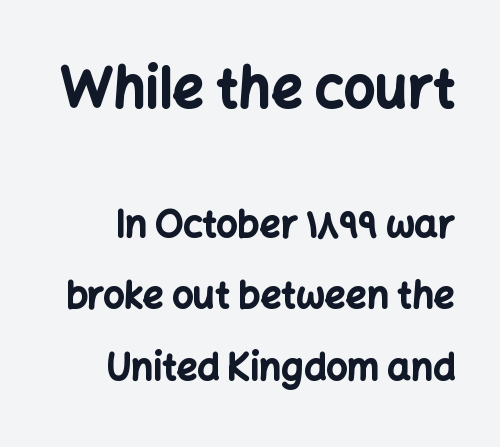
Which of the two is more prominent by size? The first, at the top. The face used here is proportionally spaced, like ordinary book or web type. Notice how the stems are strictly vertical — no italics here. Tracking here is standard; glyphs follow each other at the usual distance. Alignment: flush right.
